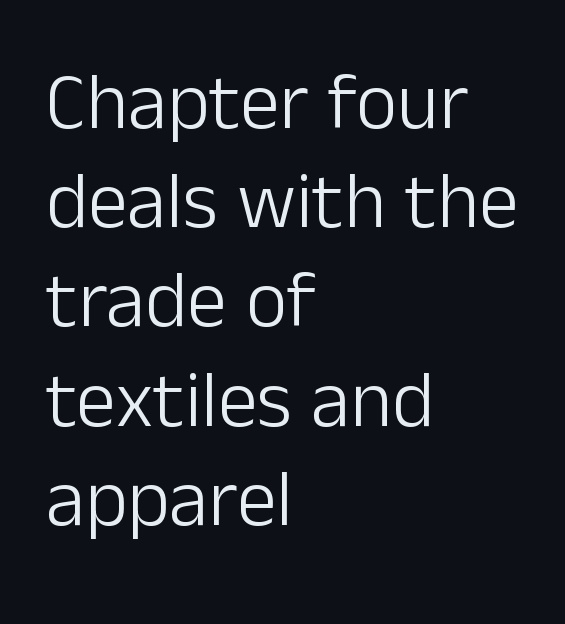
Q: Is the text bold? A: No.
Q: Is the text italic (slanted)? A: No, it is upright.
Q: Is the typeface a serif or a sans-serif typeface? A: Sans-serif.
Q: Is the text underlined? A: No.
Q: How is the paragraph aligned? A: Left-aligned.
Q: Is the spacing between letters normal or unusually wide? A: Normal.
Q: Width (condensed, normal, or wide)? A: Normal.
Q: Stroke contrast? A: Low.
Q: x-height? A: Medium.
Q: Monospaced? A: No.
